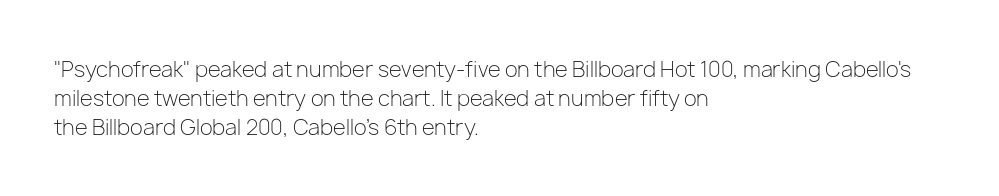
Q: Is the text bold? A: No.
Q: Is the text italic (slanted)? A: No, it is upright.
Q: Is the text underlined? A: No.
Q: How is the paragraph aligned? A: Left-aligned.
Q: Is the spacing between letters normal or unusually wide? A: Normal.
Q: Is the spacing between lines tight, normal or loose? A: Normal.
